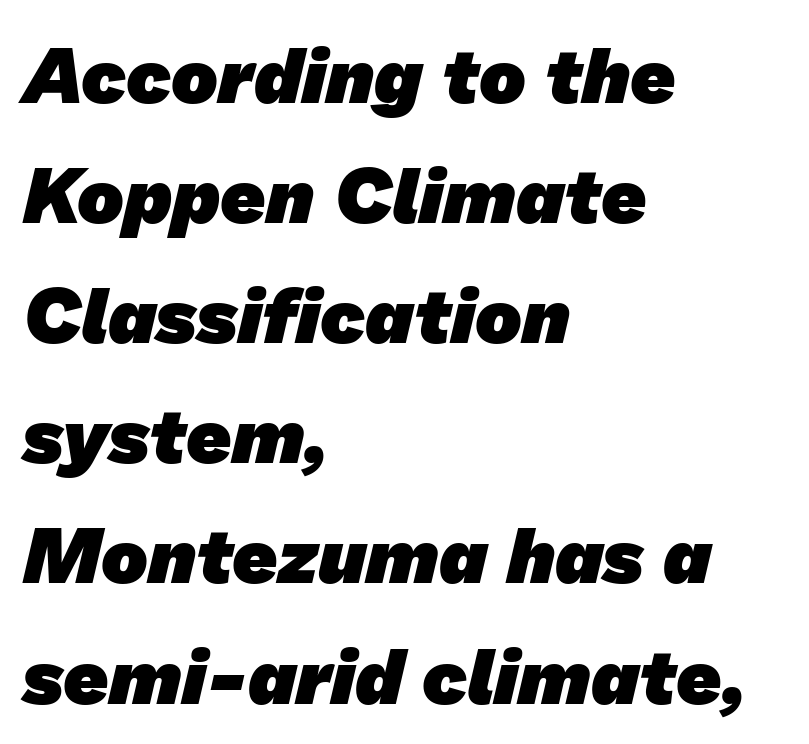
The image shows 78 px heavy sans-serif type; set left-aligned, normal line spacing (1.54x), normal letter spacing, not underlined; low stroke contrast and a medium x-height.
